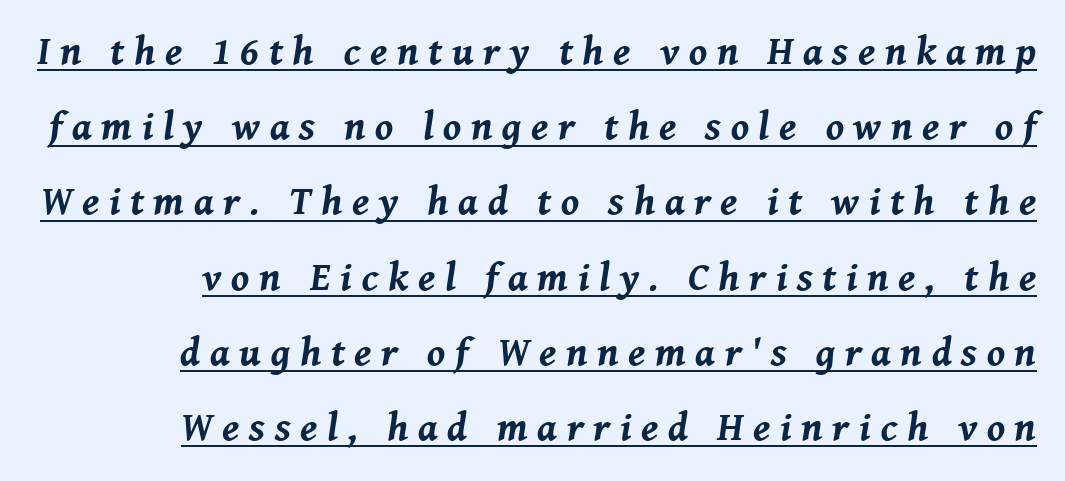
Spacing verdict: proportional, widths tailored to each character. A typesetter would mark this as italic. Notice how a bar underscores the lettering throughout. One-word summary of the alignment: right.
